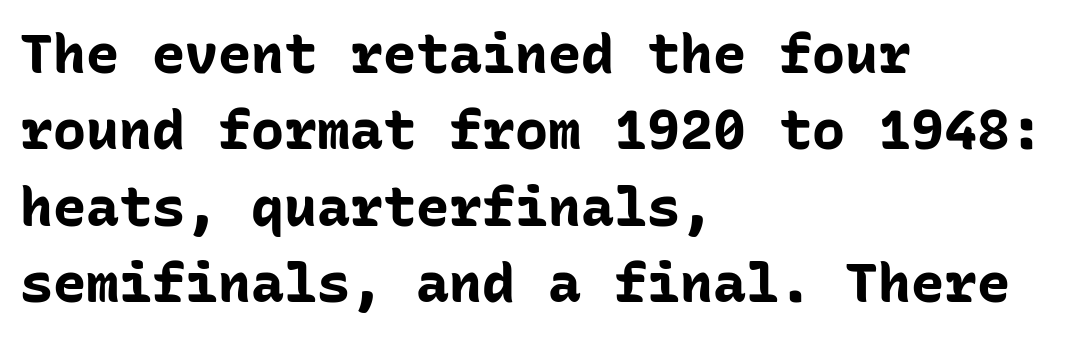
The image shows 55 px bold sans-serif type, upright, monospaced; set left-aligned, normal line spacing (1.39x), normal letter spacing, not underlined; low stroke contrast and a medium x-height.
